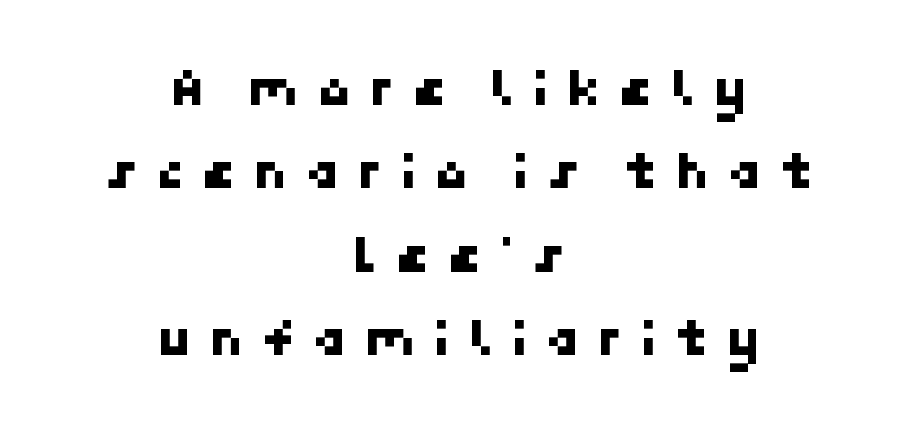
{"serif": "no", "width": "normal", "stroke_contrast": "low", "x_height": "medium", "underline": "no", "align": "center", "line_spacing": "normal", "line_spacing_ratio": 1.49, "letter_spacing": "wide", "letter_spacing_em": 0.3, "glyph_px": 56}
